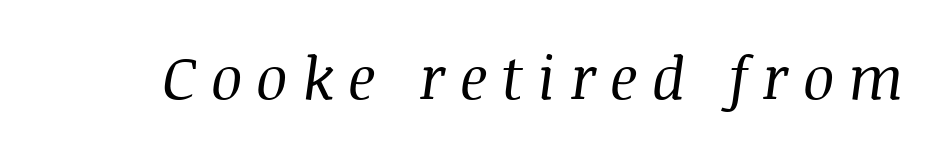
{"serif": "yes", "italic": "yes", "lean": "right", "slant_degrees": 8, "bold": "no", "weight": "regular", "width": "normal", "stroke_contrast": "medium", "x_height": "large", "monospaced": "no", "underline": "no", "letter_spacing": "wide", "letter_spacing_em": 0.24, "glyph_px": 59}
